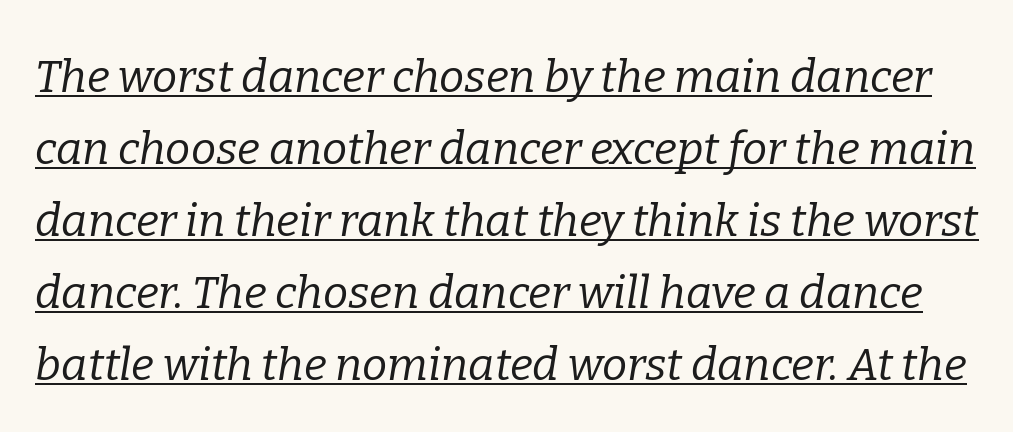
Q: Is the text bold? A: No.
Q: Is the text italic (slanted)? A: Yes, it leans right by about 9 degrees.
Q: Is the typeface a serif or a sans-serif typeface? A: Serif.
Q: Is the text underlined? A: Yes.
Q: Is the spacing between letters normal or unusually wide? A: Normal.
Q: Is the spacing between lines tight, normal or loose? A: Normal.
Q: Width (condensed, normal, or wide)? A: Normal.
Q: Stroke contrast? A: Low.
Q: x-height? A: Medium.
Q: Monospaced? A: No.
